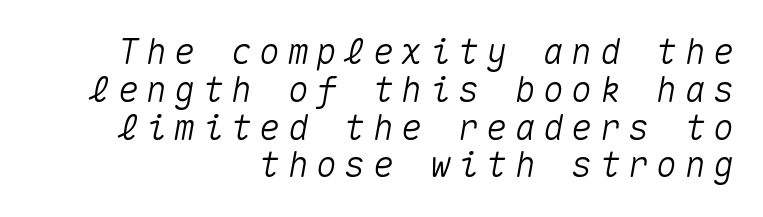
{"italic": "yes", "lean": "right", "slant_degrees": 10, "width": "normal", "stroke_contrast": "medium", "x_height": "medium", "monospaced": "yes", "underline": "no", "align": "right", "line_spacing": "tight", "line_spacing_ratio": 1.08, "letter_spacing": "wide", "letter_spacing_em": 0.21, "glyph_px": 35}
